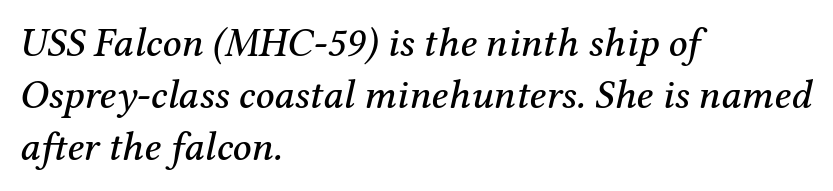
Q: Is the text italic (slanted)? A: Yes, it leans right by about 12 degrees.
Q: Is the typeface a serif or a sans-serif typeface? A: Serif.
Q: Is the text underlined? A: No.
Q: How is the paragraph aligned? A: Left-aligned.
Q: Is the spacing between letters normal or unusually wide? A: Normal.
Q: Is the spacing between lines tight, normal or loose? A: Normal.
Q: Width (condensed, normal, or wide)? A: Normal.
Q: Stroke contrast? A: Medium.
Q: x-height? A: Medium.
Q: Monospaced? A: No.
